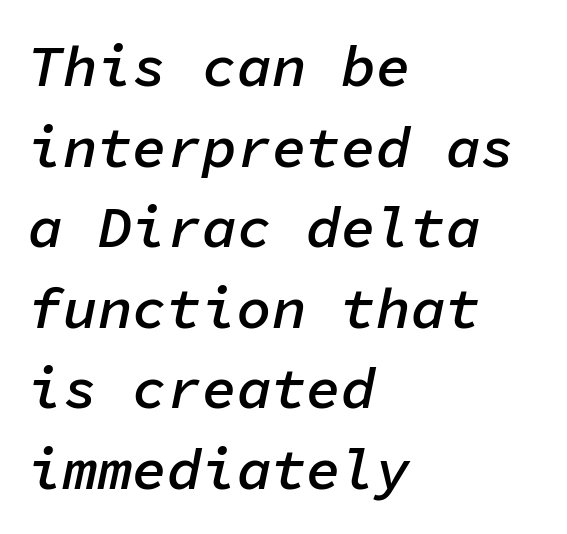
Do the characters align in a grid? Yes, the font is monospaced. Honestly, the letter spacing is just normal — you wouldn't notice it. A normal amount of white space separates one row of letters from the next. The passage is arranged the way most books set body copy — flush left. It's the slanting kind of type.
